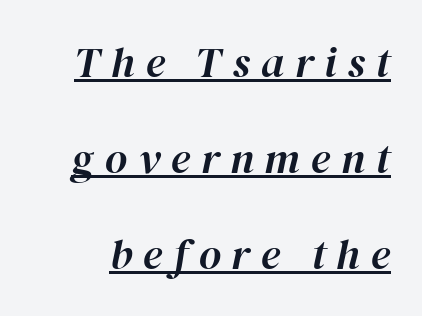
Q: Is the text italic (slanted)? A: Yes, it leans right by about 12 degrees.
Q: Is the text underlined? A: Yes.
Q: Is the spacing between letters normal or unusually wide? A: Unusually wide.
Q: Is the spacing between lines tight, normal or loose? A: Loose.
Q: Width (condensed, normal, or wide)? A: Normal.
Q: Stroke contrast? A: High.
Q: x-height? A: Medium.
Q: Monospaced? A: No.
